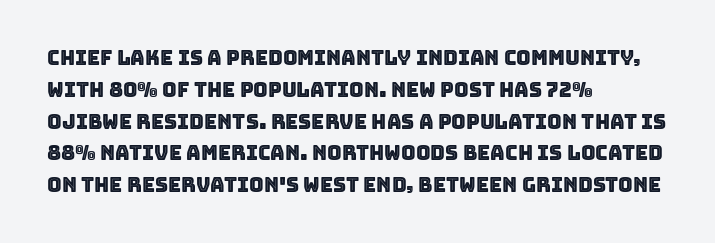
The image shows 20 px text type, upright; set left-aligned, normal line spacing (1.59x), normal letter spacing, not underlined.
